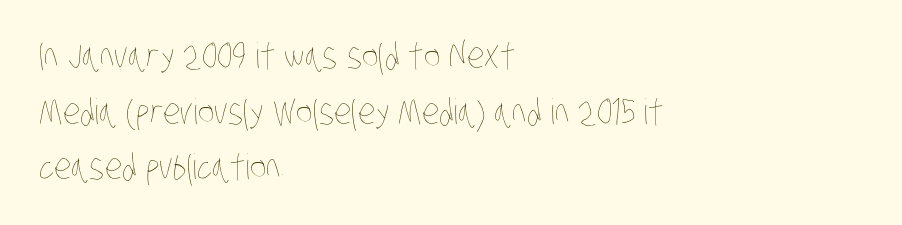
Characters follow at the spacing the type designer built in. The gap between lines stays unmarked. Each letter keeps its own natural width here, so spacing adapts to shape. The lines are quadded left.
